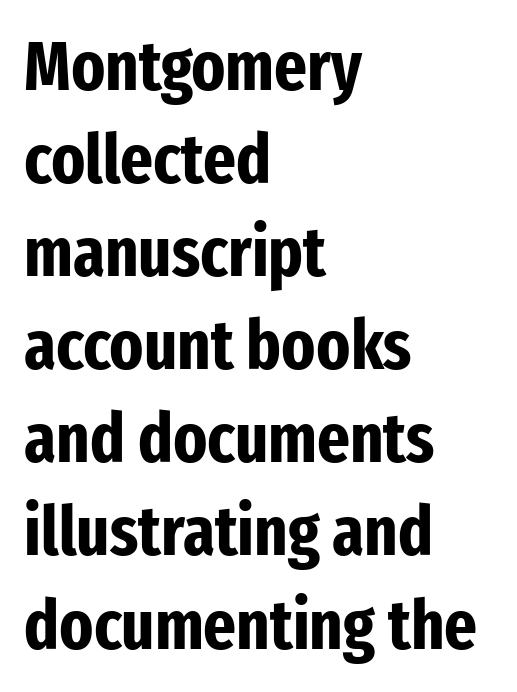
The image shows 70 px bold, condensed sans-serif type, upright; set left-aligned, normal line spacing (1.33x), normal letter spacing, not underlined; low stroke contrast and a medium x-height.
